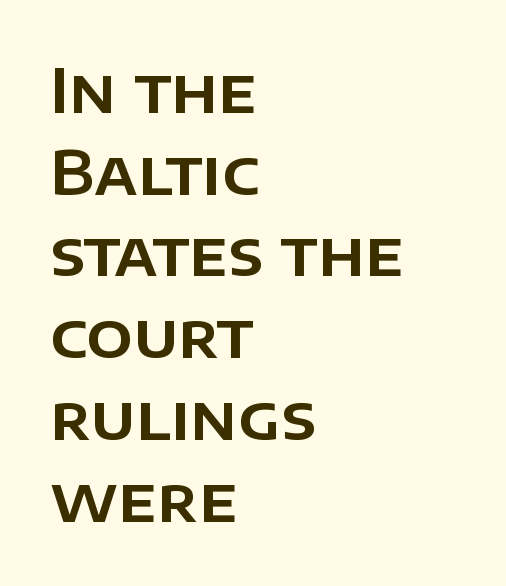
{"serif": "no", "italic": "no", "width": "normal", "stroke_contrast": "low", "x_height": "large", "monospaced": "no", "underline": "no", "align": "left", "line_spacing": "normal", "line_spacing_ratio": 1.34, "letter_spacing": "normal", "letter_spacing_em": 0.0, "glyph_px": 61}
